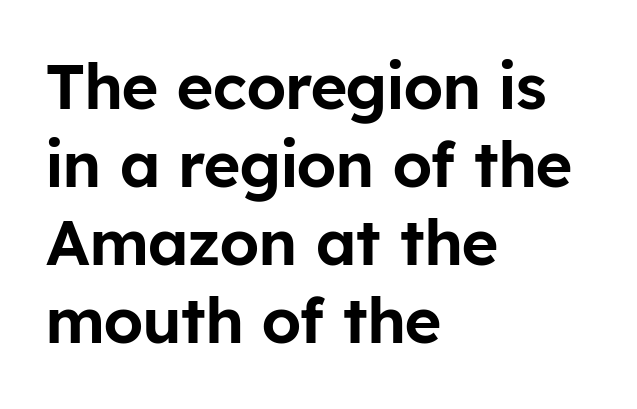
{"serif": "no", "italic": "no", "width": "normal", "stroke_contrast": "low", "x_height": "medium", "monospaced": "no", "underline": "no", "align": "left", "line_spacing_ratio": 1.24, "letter_spacing": "normal", "letter_spacing_em": 0.0, "glyph_px": 63}
